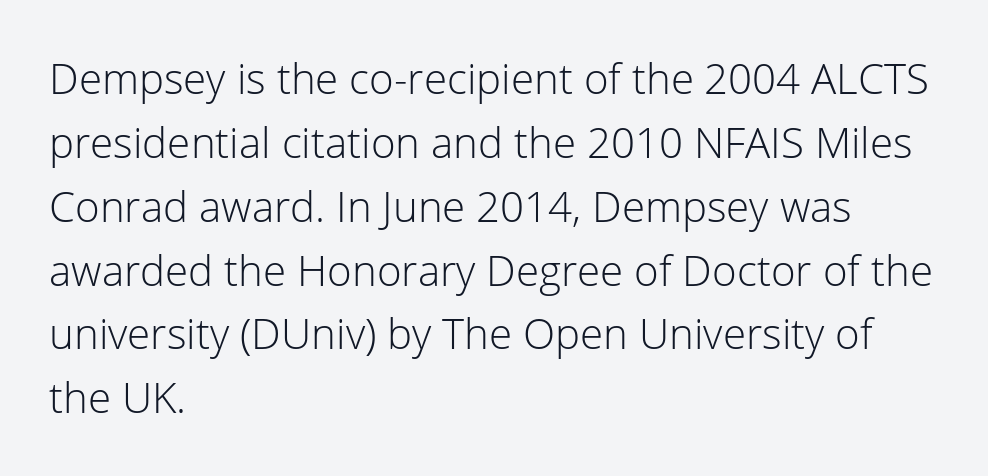
Q: Is the text bold? A: No.
Q: Is the text italic (slanted)? A: No, it is upright.
Q: Is the typeface a serif or a sans-serif typeface? A: Sans-serif.
Q: Is the text underlined? A: No.
Q: How is the paragraph aligned? A: Left-aligned.
Q: Is the spacing between letters normal or unusually wide? A: Normal.
Q: Is the spacing between lines tight, normal or loose? A: Normal.
Q: Width (condensed, normal, or wide)? A: Normal.
Q: Stroke contrast? A: Low.
Q: x-height? A: Medium.
Q: Monospaced? A: No.
